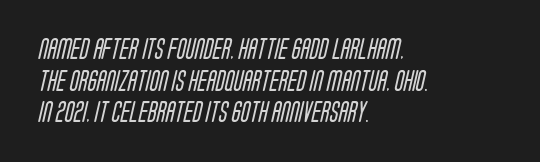
Is the stroke heavy? The answer is a plain regular-or-lighter. A bare baseline throughout the passage. The rows are spaced the way most documents space them. Leftover space on each line is placed entirely after the last word.
